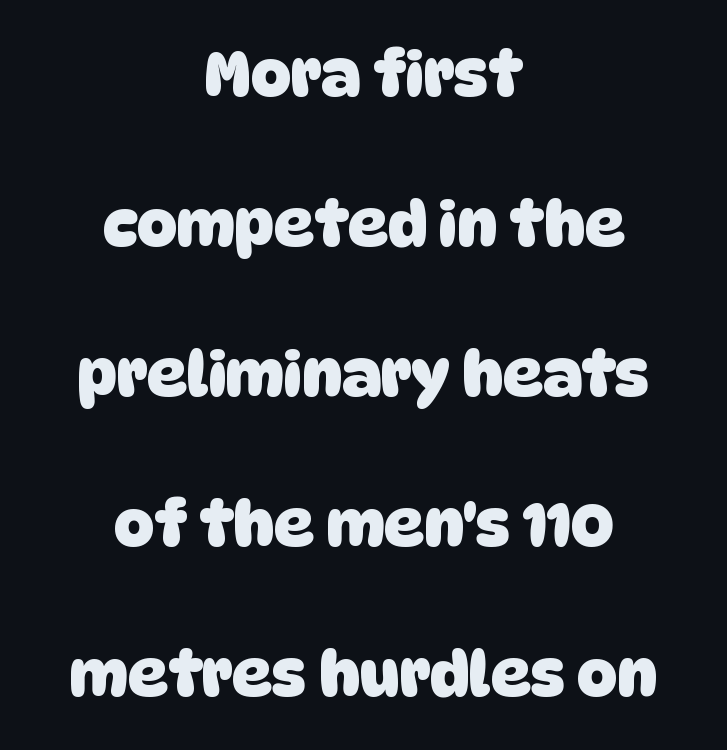
{"serif": "no", "bold": "yes", "weight": "heavy", "width": "normal", "stroke_contrast": "low", "x_height": "large", "monospaced": "no", "underline": "no", "align": "center", "line_spacing": "loose", "line_spacing_ratio": 2.42, "letter_spacing": "normal", "letter_spacing_em": 0.0, "glyph_px": 62}
